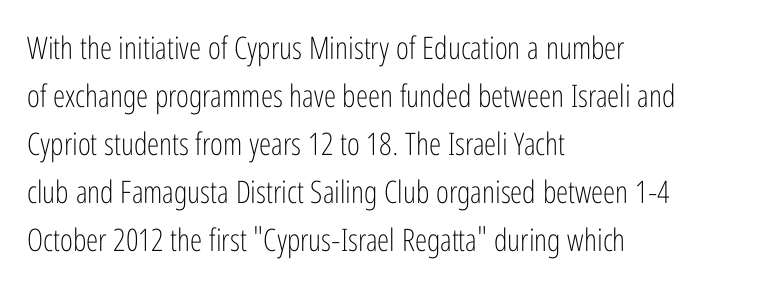
{"serif": "no", "italic": "no", "bold": "no", "weight": "light", "width": "condensed", "stroke_contrast": "low", "x_height": "medium", "monospaced": "no", "underline": "no", "align": "left", "line_spacing": "normal", "line_spacing_ratio": 1.55, "letter_spacing": "normal", "letter_spacing_em": 0.0, "glyph_px": 31}
